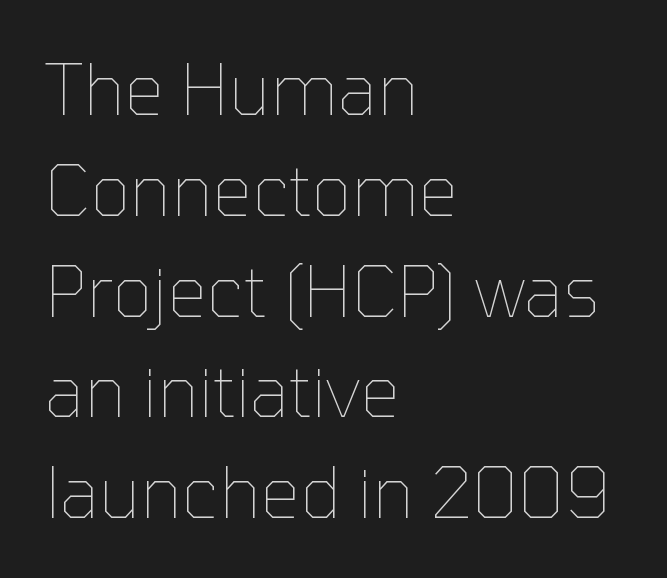
{"italic": "no", "bold": "no", "weight": "thin", "width": "normal", "stroke_contrast": "low", "x_height": "medium", "monospaced": "no", "underline": "no", "align": "left", "line_spacing": "normal", "line_spacing_ratio": 1.44, "letter_spacing": "normal", "letter_spacing_em": 0.0, "glyph_px": 70}
